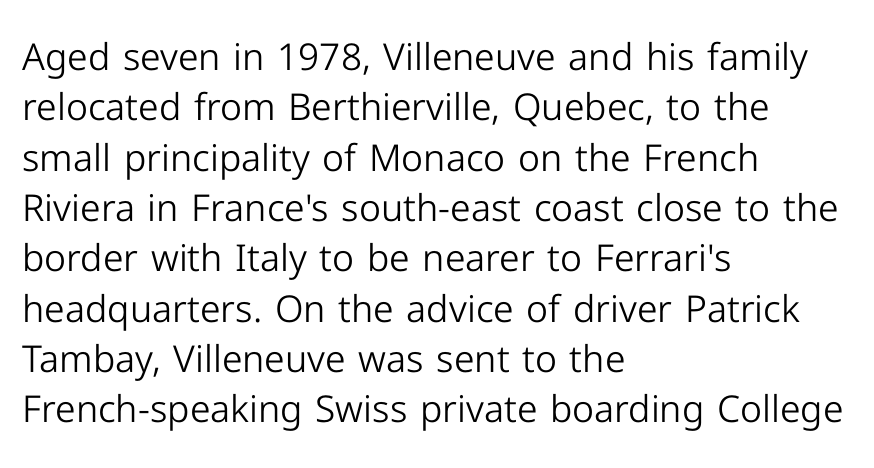
{"serif": "no", "italic": "no", "bold": "no", "weight": "light", "width": "normal", "stroke_contrast": "low", "x_height": "medium", "monospaced": "no", "underline": "no", "align": "left", "line_spacing": "normal", "line_spacing_ratio": 1.36, "letter_spacing": "normal", "letter_spacing_em": 0.0, "glyph_px": 37}
